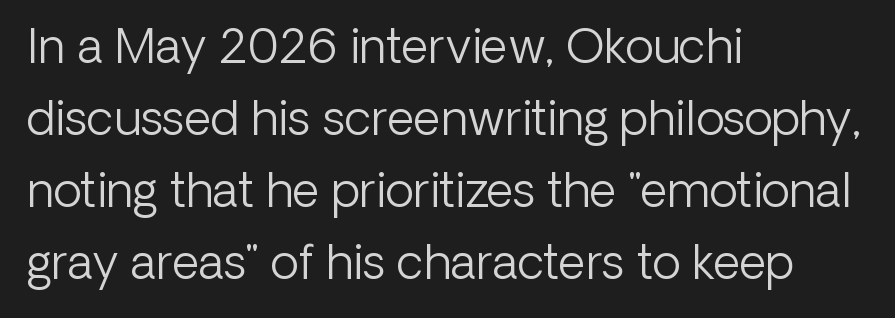
The image shows 47 px light sans-serif type, upright; set left-aligned, normal line spacing (1.53x), normal letter spacing, not underlined; low stroke contrast and a medium x-height.
